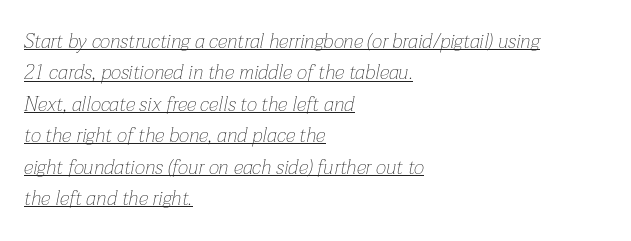
The image shows 20 px text type, italic (leaning right); set left-aligned, normal line spacing (1.57x), normal letter spacing, underlined.
